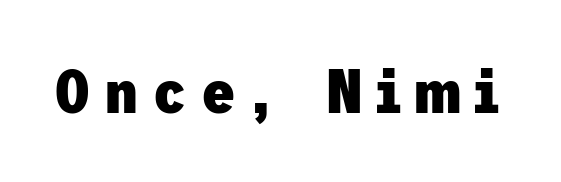
Q: Is the text bold? A: Yes.
Q: Is the text italic (slanted)? A: No, it is upright.
Q: Is the typeface a serif or a sans-serif typeface? A: Sans-serif.
Q: Is the text underlined? A: No.
Q: Is the spacing between letters normal or unusually wide? A: Unusually wide.
Q: Width (condensed, normal, or wide)? A: Normal.
Q: Stroke contrast? A: Low.
Q: x-height? A: Medium.
